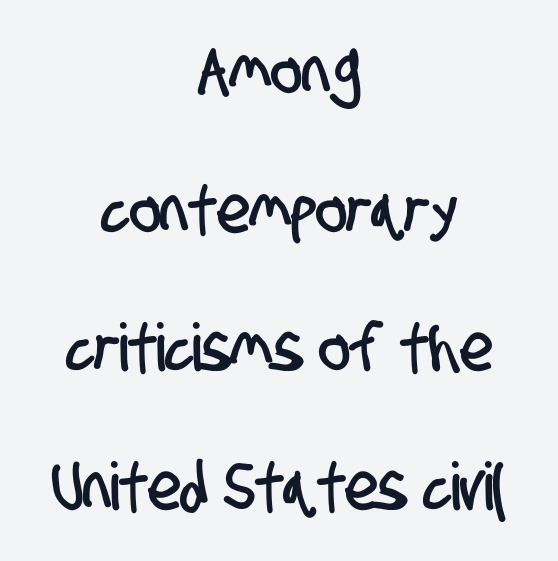
The image shows 66 px condensed sans-serif type; set centered, loose line spacing (2.1x), normal letter spacing, not underlined; low stroke contrast and a large x-height.
